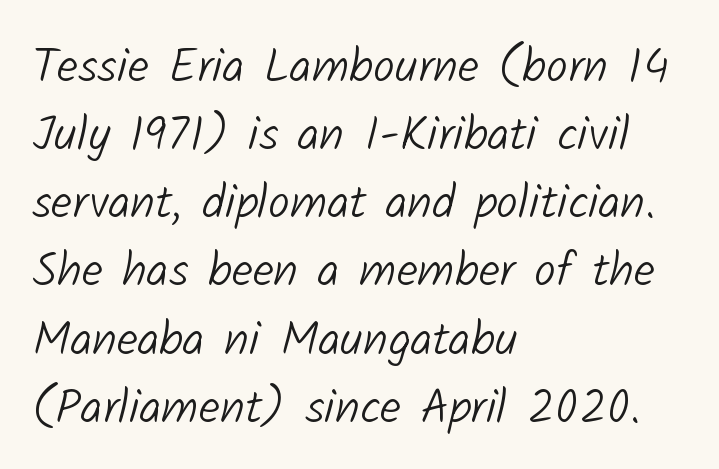
{"serif": "no", "bold": "no", "weight": "light", "width": "normal", "stroke_contrast": "low", "x_height": "medium", "monospaced": "no", "underline": "no", "align": "left", "line_spacing": "normal", "line_spacing_ratio": 1.42, "letter_spacing": "normal", "letter_spacing_em": 0.0, "glyph_px": 48}
